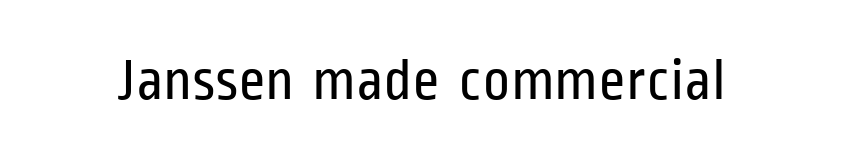
{"serif": "no", "italic": "no", "bold": "no", "weight": "regular", "width": "condensed", "stroke_contrast": "low", "x_height": "medium", "monospaced": "no", "underline": "no", "letter_spacing": "normal", "letter_spacing_em": 0.0, "glyph_px": 59}
